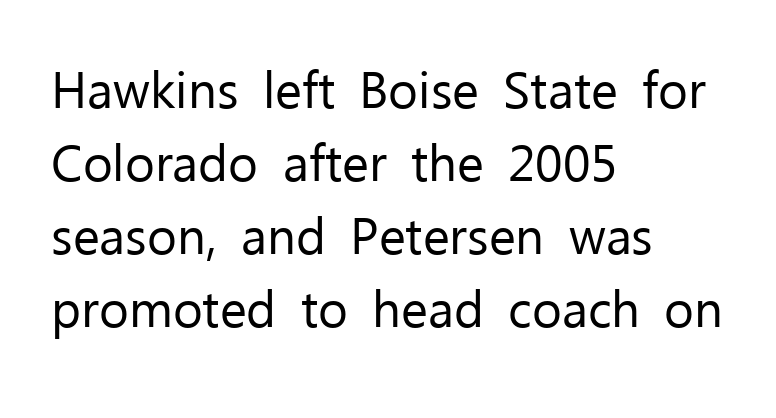
Q: Is the text bold? A: No.
Q: Is the text italic (slanted)? A: No, it is upright.
Q: Is the typeface a serif or a sans-serif typeface? A: Sans-serif.
Q: Is the text underlined? A: No.
Q: How is the paragraph aligned? A: Left-aligned.
Q: Is the spacing between letters normal or unusually wide? A: Normal.
Q: Is the spacing between lines tight, normal or loose? A: Normal.
Q: Width (condensed, normal, or wide)? A: Normal.
Q: Stroke contrast? A: Low.
Q: x-height? A: Medium.
Q: Monospaced? A: No.
